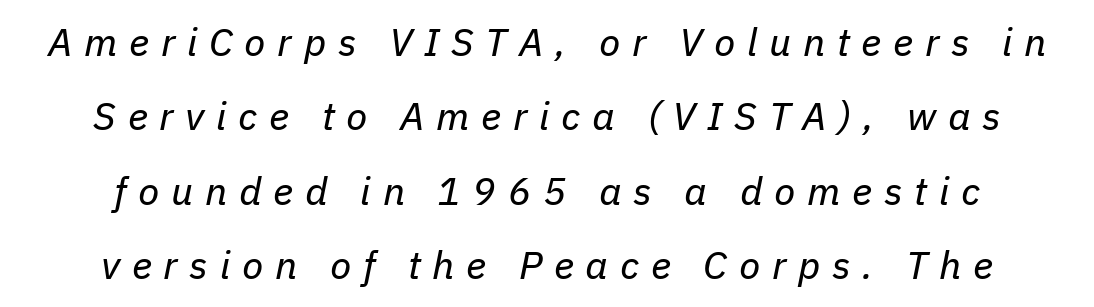
Emphasis-style slanted type is in use. Horizontal bands of white between lines are thick stripes. Inter-character spacing is expanded well beyond the font's built-in metrics. The passage shown is not bold in any degree. Honestly, there is no underline to notice here at all. Think of a printed novel: that variable character pitch is what you see here.
